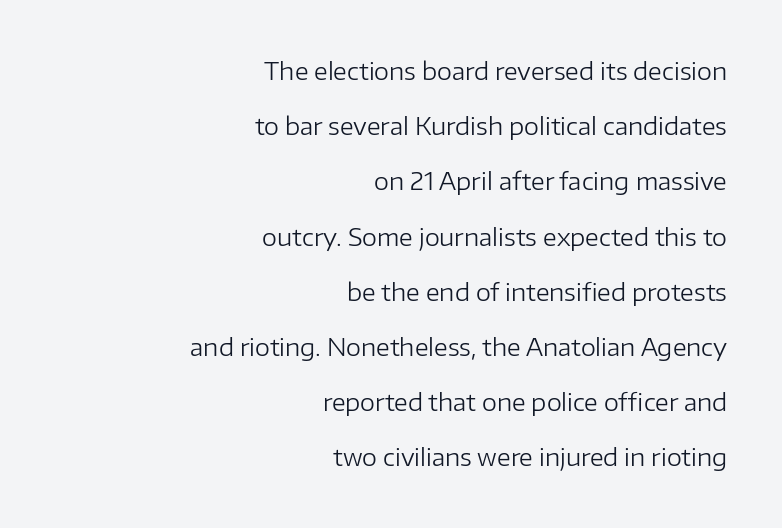
The passage shown is not bold in any degree. In terms of letterspacing, this is plain default setting. Each line ends at the same right margin while the left side varies. Horizontal bands of white between lines are thick stripes. The lettering holds an erect, upright posture throughout.
